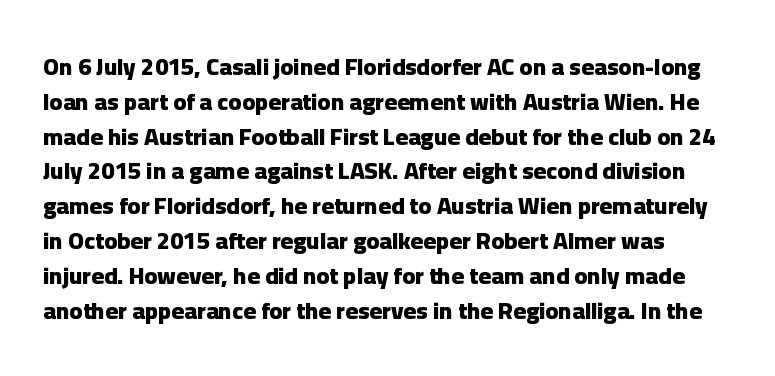
Q: Is the text bold? A: Yes.
Q: Is the text italic (slanted)? A: No, it is upright.
Q: Is the text underlined? A: No.
Q: Is the spacing between letters normal or unusually wide? A: Normal.
Q: Is the spacing between lines tight, normal or loose? A: Normal.
